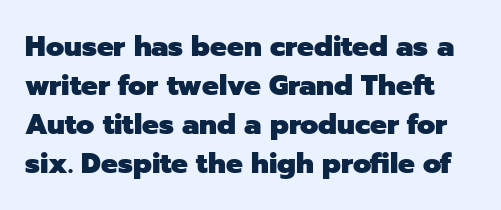
{"serif": "no", "italic": "no", "bold": "yes", "weight": "heavy", "width": "normal", "stroke_contrast": "low", "x_height": "medium", "monospaced": "no", "underline": "no", "line_spacing": "normal", "line_spacing_ratio": 1.39, "letter_spacing": "normal", "letter_spacing_em": 0.0, "glyph_px": 28}
